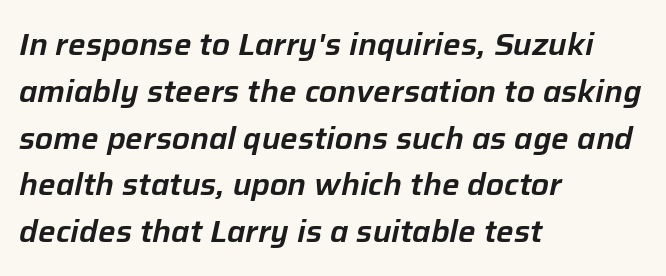
Spacing verdict: proportional, widths tailored to each character. Evenly set lines give the paragraph a standard silhouette. All the whitespace from short lines collects on the right. Letter spacing: default. Quick note: italic.
